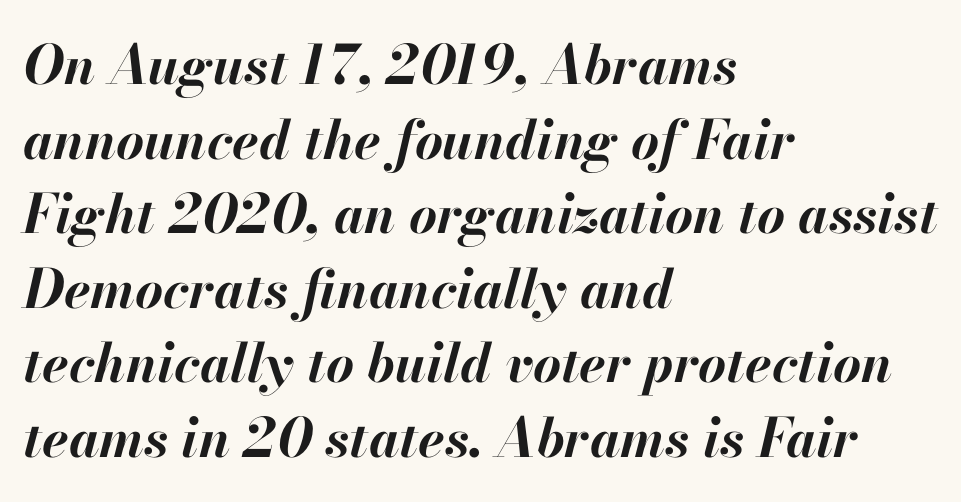
{"italic": "yes", "lean": "right", "slant_degrees": 13, "bold": "yes", "weight": "bold", "width": "normal", "stroke_contrast": "high", "x_height": "small", "monospaced": "no", "underline": "no", "align": "left", "line_spacing": "normal", "line_spacing_ratio": 1.38, "letter_spacing": "normal", "letter_spacing_em": 0.0, "glyph_px": 54}
